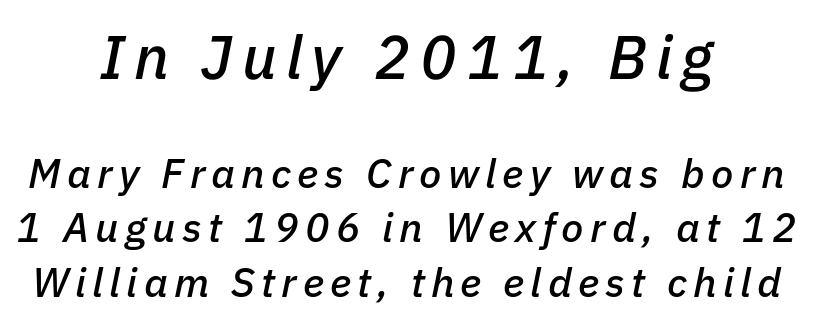
Q: Is the text italic (slanted)? A: Yes, it leans right by about 11 degrees.
Q: Is the text underlined? A: No.
Q: How is the paragraph aligned? A: Centered.
Q: Is the spacing between lines tight, normal or loose? A: Normal.
Q: Which block of text is set in a larger size, the first (top) or the second (bottom)? A: The first (top) one.
Q: Width (condensed, normal, or wide)? A: Normal.
Q: Stroke contrast? A: Low.
Q: x-height? A: Medium.
Q: Monospaced? A: No.
